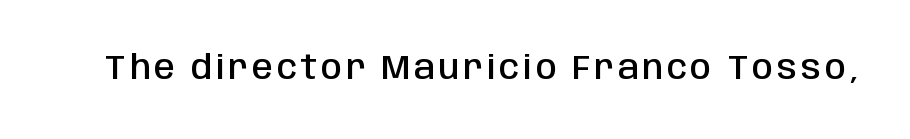
The image shows 34 px semibold, condensed sans-serif type, upright; set not underlined; low stroke contrast and a large x-height.
